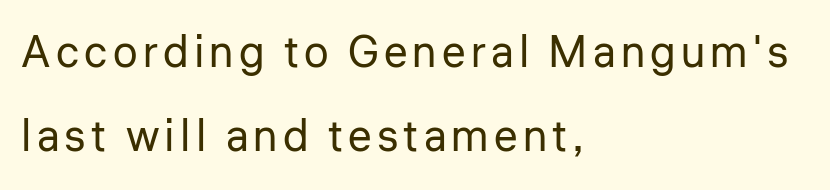
The image shows 44 px regular-weight sans-serif type, upright; set left-aligned, loose line spacing (1.9x), not underlined; low stroke contrast and a medium x-height.
